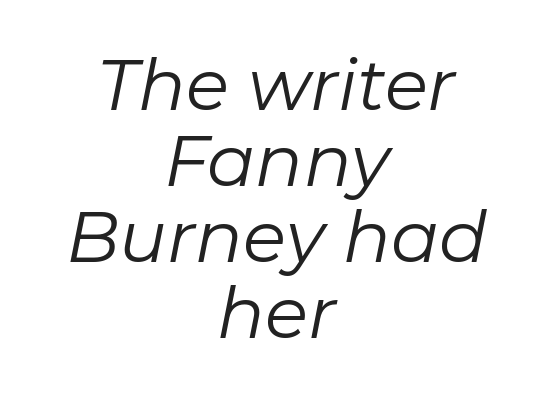
Q: Is the text bold? A: No.
Q: Is the text italic (slanted)? A: Yes, it leans right by about 11 degrees.
Q: Is the text underlined? A: No.
Q: How is the paragraph aligned? A: Centered.
Q: Is the spacing between letters normal or unusually wide? A: Normal.
Q: Is the spacing between lines tight, normal or loose? A: Tight.
Q: Width (condensed, normal, or wide)? A: Normal.
Q: Stroke contrast? A: Low.
Q: x-height? A: Medium.
Q: Monospaced? A: No.
